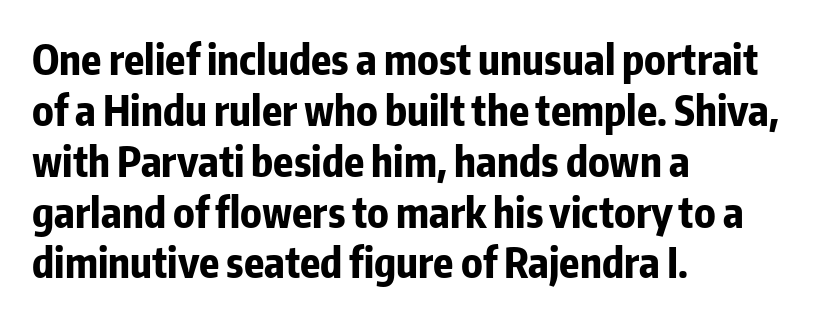
{"serif": "no", "italic": "no", "bold": "yes", "weight": "bold", "width": "condensed", "stroke_contrast": "low", "x_height": "medium", "monospaced": "no", "underline": "no", "align": "left", "line_spacing_ratio": 1.24, "letter_spacing": "normal", "letter_spacing_em": 0.0, "glyph_px": 41}
